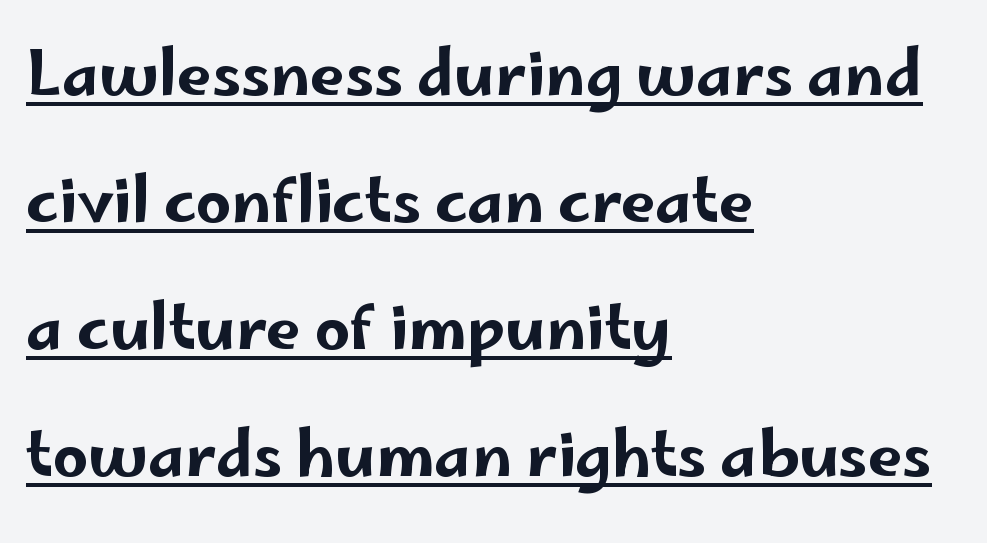
These lines are set flush left with a ragged right edge. The lettering stays uniformly vertical, giving the passage a roman look. In terms of letterform style, serifs are entirely absent. Honestly, the letter spacing is just normal — you wouldn't notice it. Vertical spacing — loose. The face used here is proportionally spaced, like ordinary book or web type.
